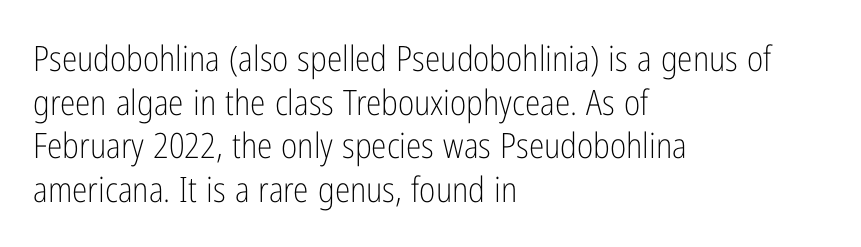
You could not count columns in this text — the font is proportionally spaced. Normally led — the rows are evenly, conventionally spaced. A quiet, ordinary-to-light weight characterises the typeface. Unlike a traditional serif, this face leaves its strokes unadorned.
